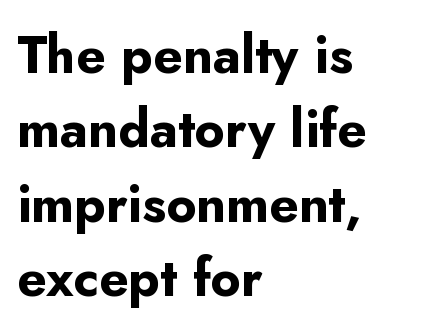
{"serif": "no", "italic": "no", "bold": "yes", "weight": "bold", "width": "normal", "stroke_contrast": "low", "x_height": "small", "monospaced": "no", "underline": "no", "align": "left", "line_spacing": "normal", "line_spacing_ratio": 1.43, "letter_spacing": "normal", "letter_spacing_em": 0.0, "glyph_px": 52}
